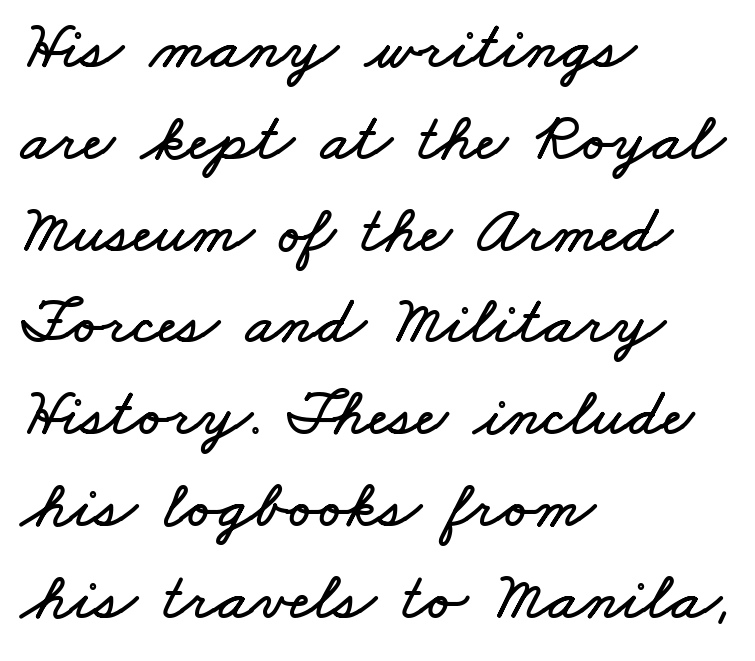
Q: Is the text underlined? A: No.
Q: How is the paragraph aligned? A: Left-aligned.
Q: Is the spacing between letters normal or unusually wide? A: Normal.
Q: Is the spacing between lines tight, normal or loose? A: Normal.
Q: Width (condensed, normal, or wide)? A: Wide.
Q: Stroke contrast? A: Low.
Q: x-height? A: Small.
Q: Monospaced? A: No.
